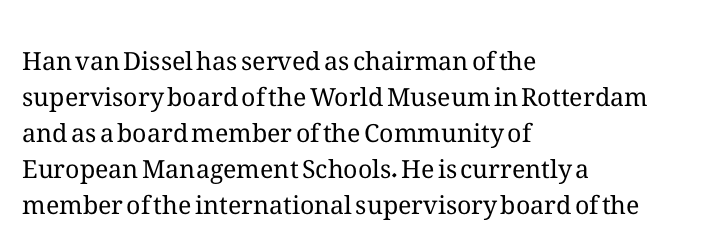
Q: Is the text bold? A: No.
Q: Is the text italic (slanted)? A: No, it is upright.
Q: Is the text underlined? A: No.
Q: How is the paragraph aligned? A: Left-aligned.
Q: Is the spacing between letters normal or unusually wide? A: Normal.
Q: Is the spacing between lines tight, normal or loose? A: Normal.
